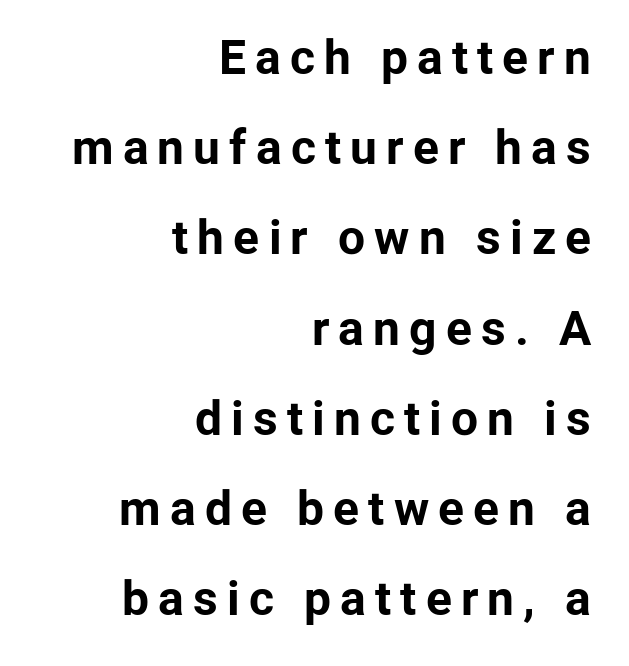
Q: Is the text bold? A: Yes.
Q: Is the text italic (slanted)? A: No, it is upright.
Q: Is the typeface a serif or a sans-serif typeface? A: Sans-serif.
Q: Is the text underlined? A: No.
Q: How is the paragraph aligned? A: Right-aligned.
Q: Width (condensed, normal, or wide)? A: Normal.
Q: Stroke contrast? A: Low.
Q: x-height? A: Medium.
Q: Monospaced? A: No.
